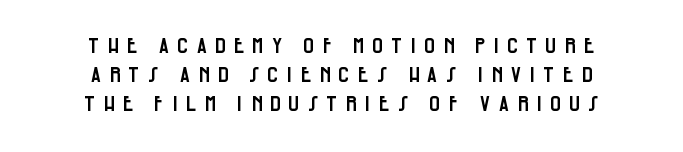
{"italic": "no", "underline": "no", "align": "center", "line_spacing": "normal", "line_spacing_ratio": 1.37, "letter_spacing": "wide", "letter_spacing_em": 0.34, "glyph_px": 21}
